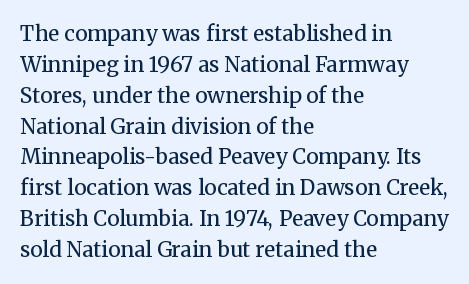
{"italic": "no", "bold": "no", "underline": "no", "align": "left", "line_spacing": "normal", "line_spacing_ratio": 1.47, "letter_spacing": "normal", "letter_spacing_em": 0.0, "glyph_px": 21}
